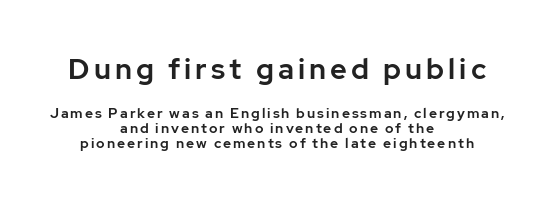
The image shows 29 px sans-serif type, upright; set centered, tight line spacing (1.07x), not underlined; the first (top) block is 2.07x larger; low stroke contrast and a medium x-height.
